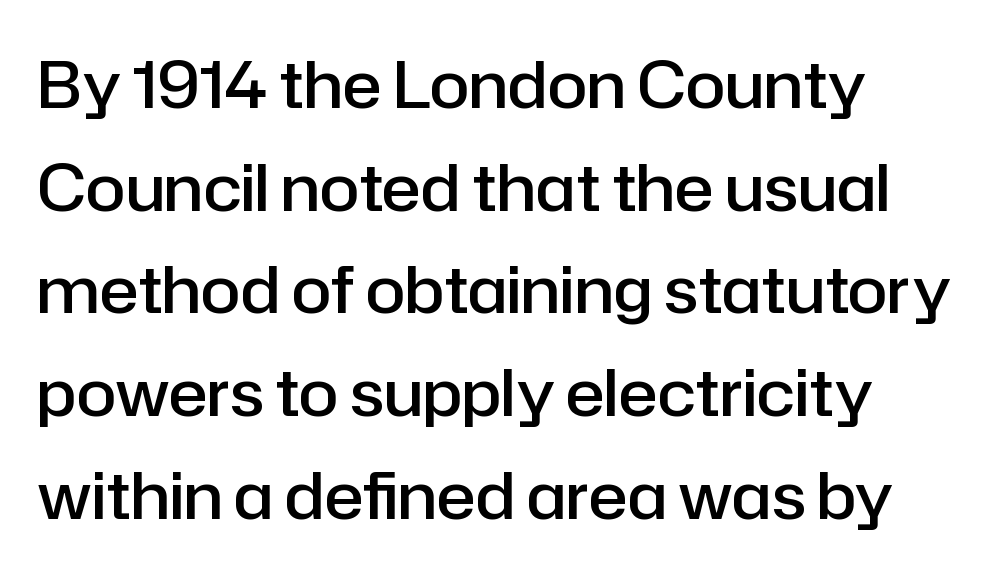
Q: Is the text bold? A: Semi-bold.
Q: Is the text italic (slanted)? A: No, it is upright.
Q: Is the typeface a serif or a sans-serif typeface? A: Sans-serif.
Q: Is the text underlined? A: No.
Q: How is the paragraph aligned? A: Left-aligned.
Q: Is the spacing between letters normal or unusually wide? A: Normal.
Q: Is the spacing between lines tight, normal or loose? A: Normal.
Q: Width (condensed, normal, or wide)? A: Normal.
Q: Stroke contrast? A: Low.
Q: x-height? A: Medium.
Q: Monospaced? A: No.
